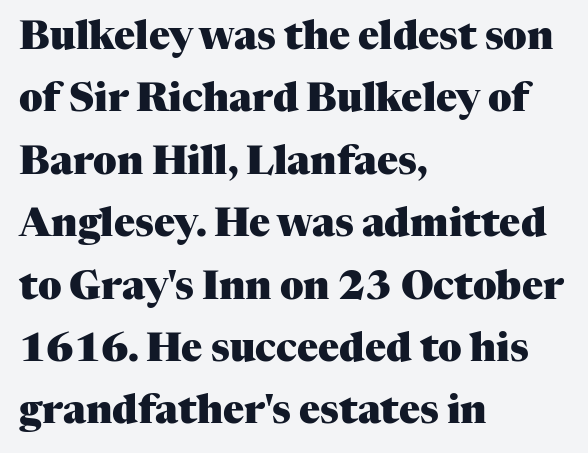
The image shows 39 px heavy serif type, upright; set left-aligned, normal line spacing (1.6x), normal letter spacing, not underlined; medium stroke contrast and a medium x-height.
